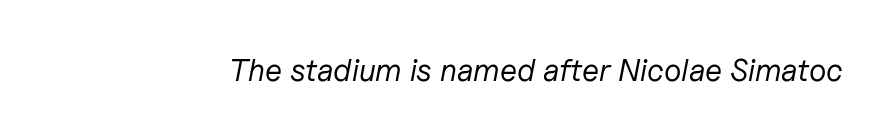
The passage shown is not bold in any degree. Only glyphs here, with clear space below each row. The whole block is typeset with a tilt. The face used here is rendered with its standard letterfit.
